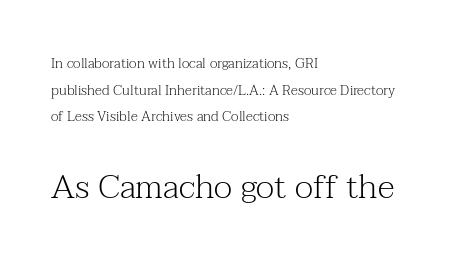
{"serif": "yes", "italic": "no", "bold": "no", "weight": "light", "width": "normal", "stroke_contrast": "medium", "x_height": "medium", "monospaced": "no", "underline": "no", "align": "left", "line_spacing": "loose", "line_spacing_ratio": 1.9, "letter_spacing": "normal", "letter_spacing_em": 0.0, "larger_block": "second", "size_ratio": 2.43, "glyph_px": 34}
